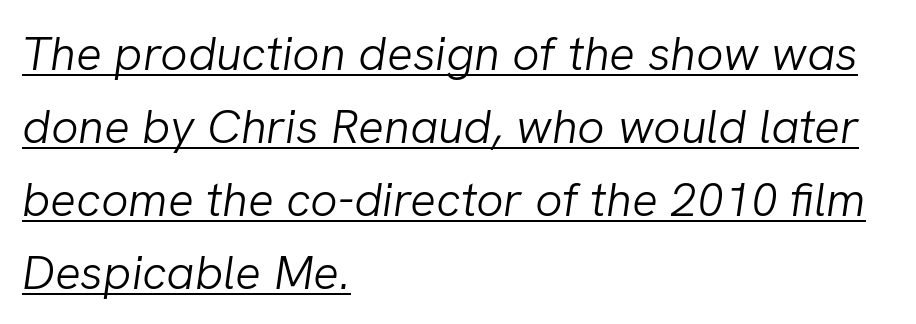
{"italic": "yes", "lean": "right", "slant_degrees": 8, "bold": "no", "weight": "light", "width": "normal", "stroke_contrast": "low", "x_height": "medium", "monospaced": "no", "underline": "yes", "align": "left", "line_spacing": "normal", "line_spacing_ratio": 1.52, "letter_spacing": "normal", "letter_spacing_em": 0.0, "glyph_px": 48}
